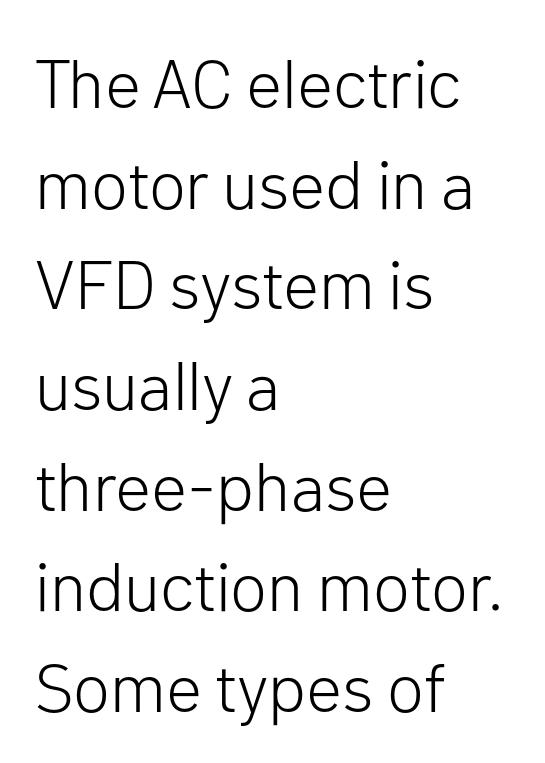
The image shows 68 px light sans-serif type, upright; set left-aligned, normal line spacing (1.48x), normal letter spacing, not underlined; low stroke contrast and a medium x-height.
